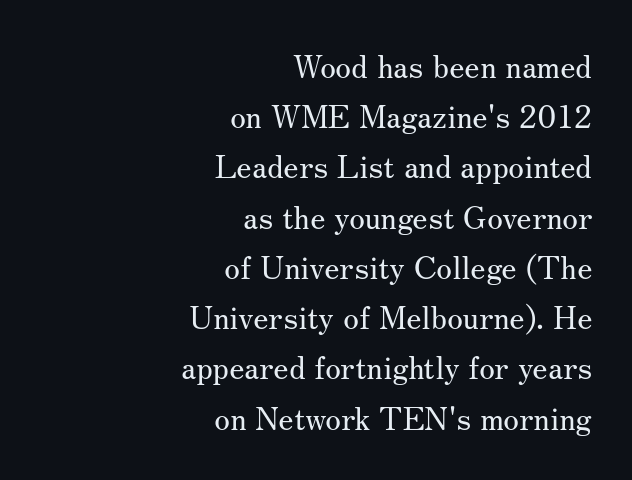
Q: Is the text bold? A: No.
Q: Is the text italic (slanted)? A: No, it is upright.
Q: Is the typeface a serif or a sans-serif typeface? A: Serif.
Q: Is the text underlined? A: No.
Q: How is the paragraph aligned? A: Right-aligned.
Q: Is the spacing between letters normal or unusually wide? A: Normal.
Q: Is the spacing between lines tight, normal or loose? A: Normal.
Q: Width (condensed, normal, or wide)? A: Normal.
Q: Stroke contrast? A: Medium.
Q: x-height? A: Small.
Q: Monospaced? A: No.
